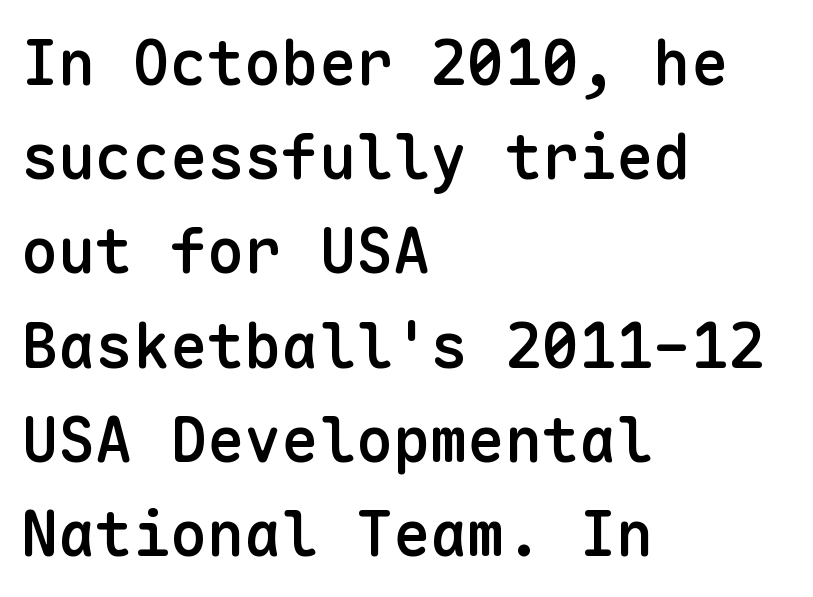
Q: Is the text bold? A: Semi-bold.
Q: Is the text italic (slanted)? A: No, it is upright.
Q: Is the typeface a serif or a sans-serif typeface? A: Sans-serif.
Q: Is the text underlined? A: No.
Q: How is the paragraph aligned? A: Left-aligned.
Q: Is the spacing between letters normal or unusually wide? A: Normal.
Q: Is the spacing between lines tight, normal or loose? A: Normal.
Q: Width (condensed, normal, or wide)? A: Normal.
Q: Stroke contrast? A: Low.
Q: x-height? A: Medium.
Q: Monospaced? A: Yes.
